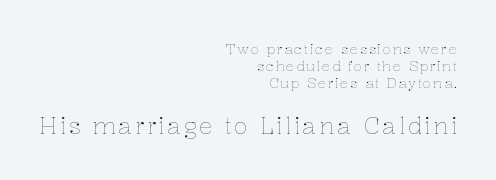
The image shows 23 px text type, upright; set right-aligned, line spacing 1.22x, not underlined; the second (bottom) block is 1.64x larger.
